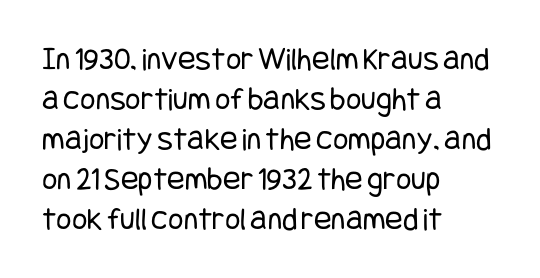
The image shows 33 px regular-weight, condensed sans-serif type, upright; set left-aligned, line spacing 1.21x, normal letter spacing, not underlined; low stroke contrast and a large x-height.
